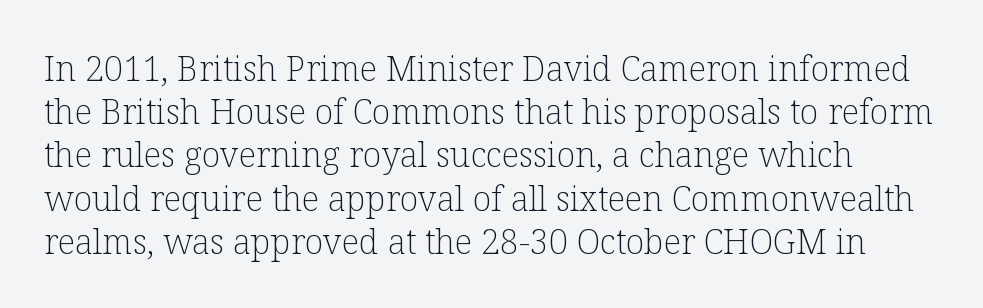
Q: Is the text bold? A: No.
Q: Is the text italic (slanted)? A: No, it is upright.
Q: Is the typeface a serif or a sans-serif typeface? A: Serif.
Q: Is the text underlined? A: No.
Q: Is the spacing between letters normal or unusually wide? A: Normal.
Q: Is the spacing between lines tight, normal or loose? A: Normal.
Q: Width (condensed, normal, or wide)? A: Normal.
Q: Stroke contrast? A: Low.
Q: x-height? A: Medium.
Q: Monospaced? A: No.
